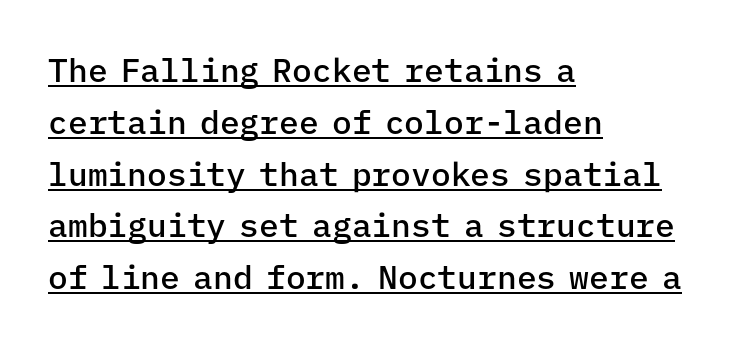
{"serif": "no", "italic": "no", "bold": "semi", "weight": "semibold", "width": "normal", "stroke_contrast": "low", "x_height": "medium", "monospaced": "yes", "underline": "yes", "align": "left", "line_spacing": "normal", "line_spacing_ratio": 1.57, "letter_spacing": "normal", "letter_spacing_em": 0.0, "glyph_px": 33}
